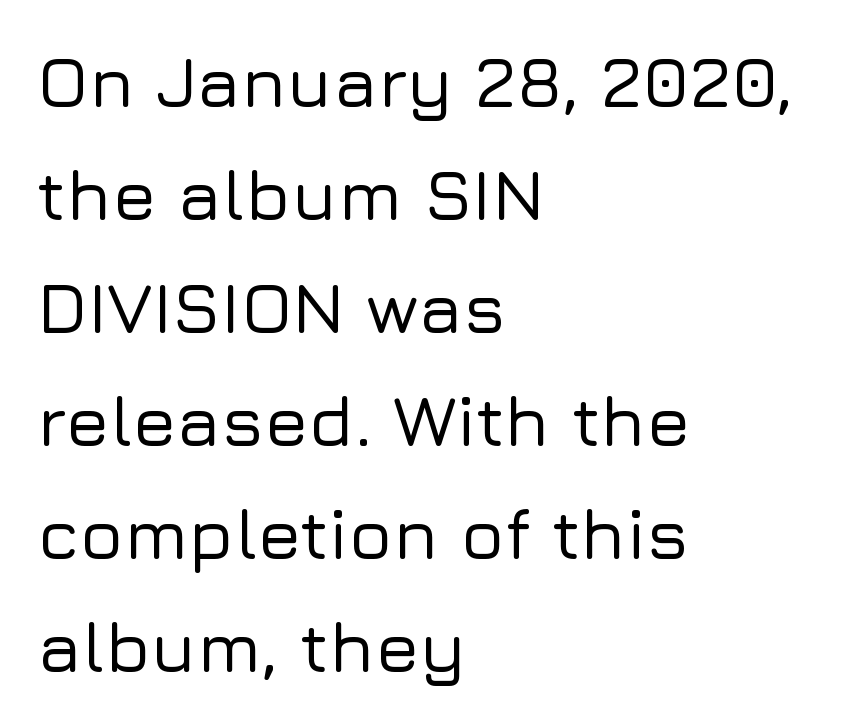
{"serif": "no", "italic": "no", "width": "normal", "stroke_contrast": "low", "x_height": "medium", "monospaced": "no", "underline": "no", "align": "left", "line_spacing": "normal", "line_spacing_ratio": 1.57, "letter_spacing": "normal", "letter_spacing_em": 0.0, "glyph_px": 72}
